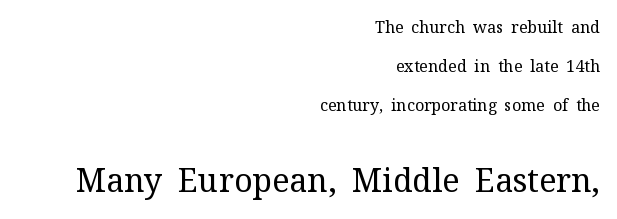
This reads as an unemphasized weight, regular at the heaviest. The face used here is proportionally spaced, like ordinary book or web type. Italic: no, the glyphs are upright roman. Visually the block forms a straight wall on the right and a jagged coastline on the left.
